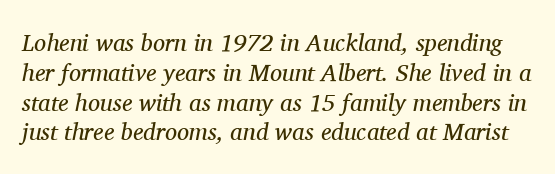
{"italic": "yes", "lean": "right", "slant_degrees": 11, "bold": "no", "underline": "no", "line_spacing_ratio": 1.24, "letter_spacing": "normal", "letter_spacing_em": 0.0, "glyph_px": 24}
